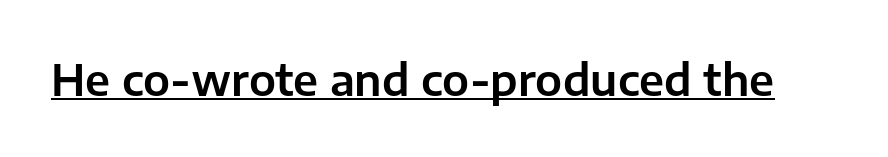
Upright lettering throughout. Descenders here cross a horizontal rule under the line. A typesetter would call this proportional, since set widths differ per character. Look at the bottom of the vertical strokes: they stop flat, with no serifs.
